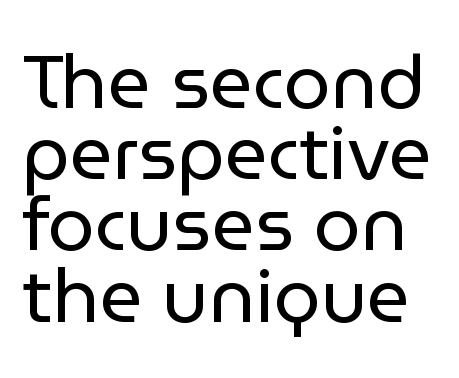
The image shows 75 px regular-weight sans-serif type, upright; set tight line spacing (0.95x), normal letter spacing, not underlined; low stroke contrast and a medium x-height.
